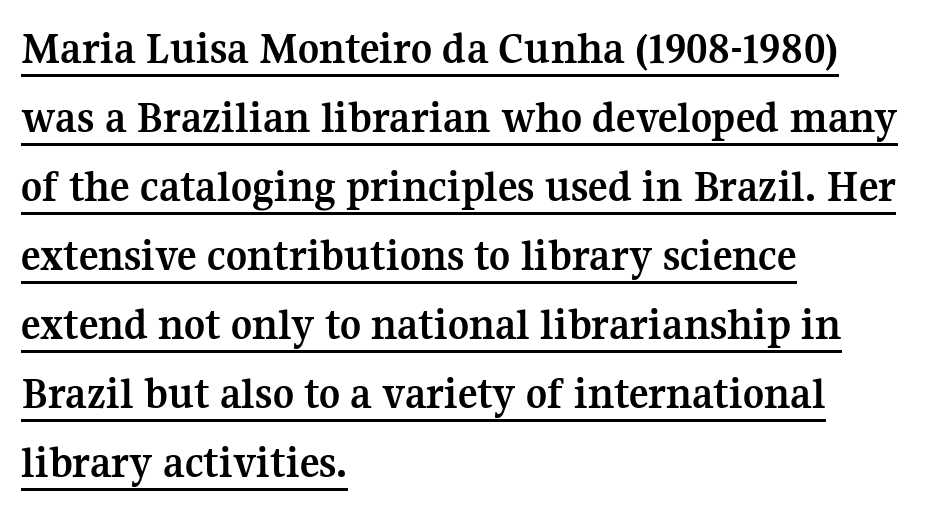
Q: Is the text bold? A: Yes.
Q: Is the text italic (slanted)? A: No, it is upright.
Q: Is the typeface a serif or a sans-serif typeface? A: Serif.
Q: Is the text underlined? A: Yes.
Q: How is the paragraph aligned? A: Left-aligned.
Q: Is the spacing between letters normal or unusually wide? A: Normal.
Q: Is the spacing between lines tight, normal or loose? A: Normal.
Q: Width (condensed, normal, or wide)? A: Normal.
Q: Stroke contrast? A: Medium.
Q: x-height? A: Medium.
Q: Monospaced? A: No.
